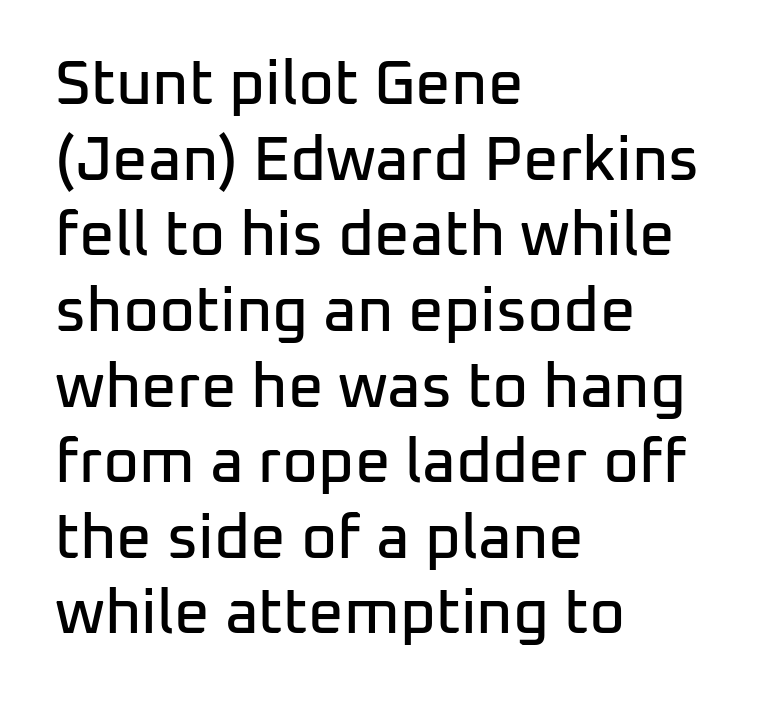
The image shows 62 px sans-serif type, upright; set left-aligned, line spacing 1.22x, normal letter spacing, not underlined; low stroke contrast and a medium x-height.
